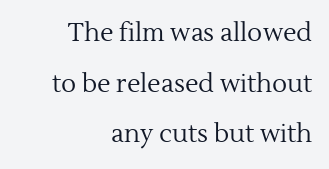
{"italic": "no", "bold": "no", "underline": "no", "align": "right", "line_spacing": "loose", "line_spacing_ratio": 2.03, "letter_spacing": "normal", "letter_spacing_em": 0.0, "glyph_px": 25}
